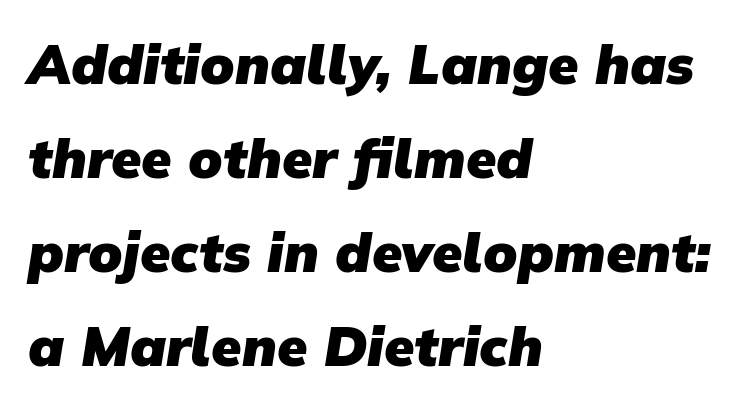
Glance below the letters and you will spot only blank space. How heavy is the stroke? Heavy — this is a bold. Letterform terminals end flat and unadorned throughout the passage. Proportional: the letters do not fall into vertical columns. Short and long lines alike share a common starting point at left. The line texture is even and compact thanks to regular tracking.
